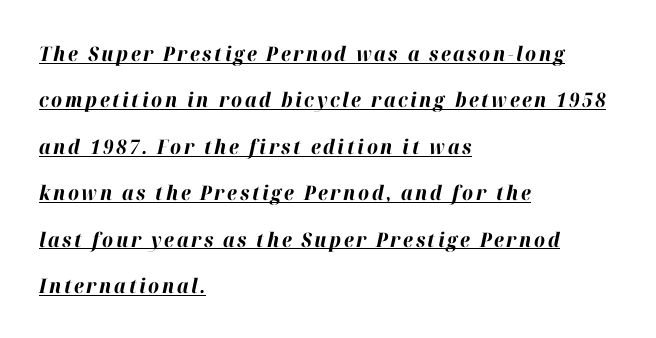
Weight: bold. A classic flush-left, rag-right setting is used for this passage. Regarding leading, the lines here are spaced well apart. What decoration does the sample have? An underline. The text carries the slant typical of an italic or oblique font.
